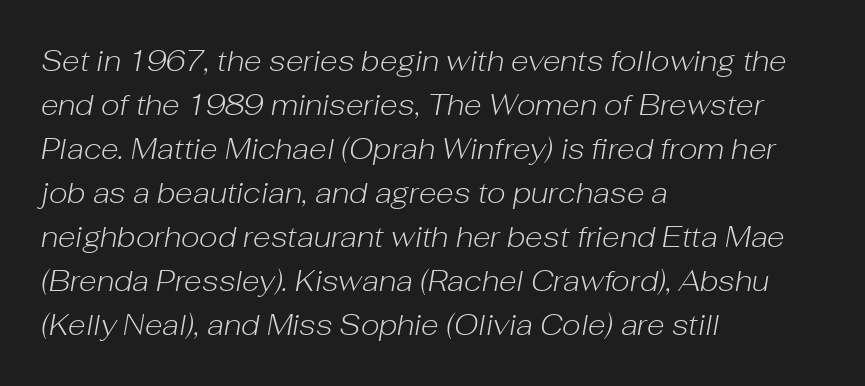
Q: Is the text bold? A: No.
Q: Is the text italic (slanted)? A: Yes, it leans right by about 10 degrees.
Q: Is the text underlined? A: No.
Q: How is the paragraph aligned? A: Left-aligned.
Q: Is the spacing between letters normal or unusually wide? A: Normal.
Q: Is the spacing between lines tight, normal or loose? A: Normal.
Q: Width (condensed, normal, or wide)? A: Normal.
Q: Stroke contrast? A: Low.
Q: x-height? A: Medium.
Q: Monospaced? A: No.
